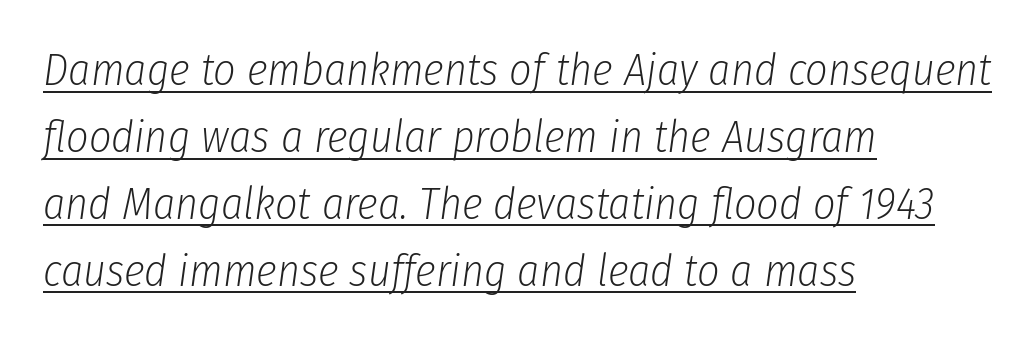
The image shows 44 px light, condensed type, italic (leaning right); set left-aligned, normal line spacing (1.52x), normal letter spacing, underlined; low stroke contrast and a medium x-height.
